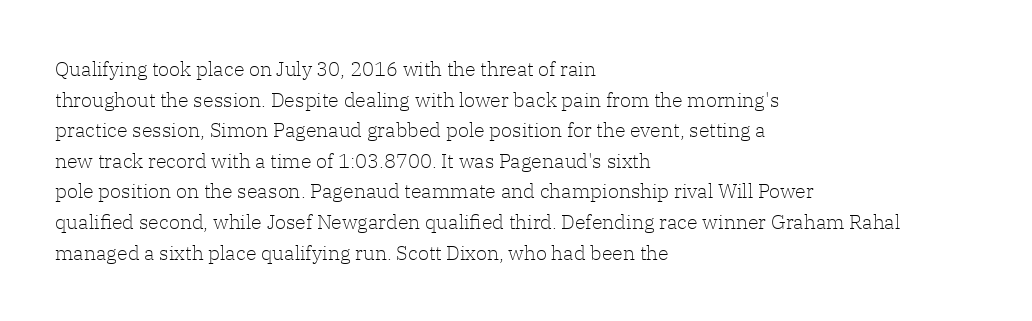
{"italic": "no", "bold": "no", "underline": "no", "align": "left", "line_spacing": "normal", "line_spacing_ratio": 1.53, "letter_spacing": "normal", "letter_spacing_em": 0.0, "glyph_px": 20}
